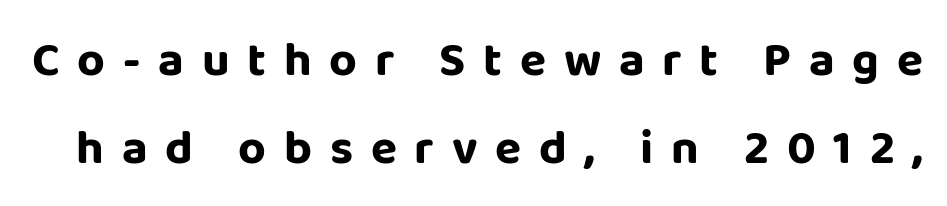
When letters stand straight like this, we call the style roman or upright. The horizontal fit of the characters is loose and conspicuously gappy. The rendering shows plain stroke endings on the letterforms — a sans-serif design. Glance below the letters and you will spot only blank space.
